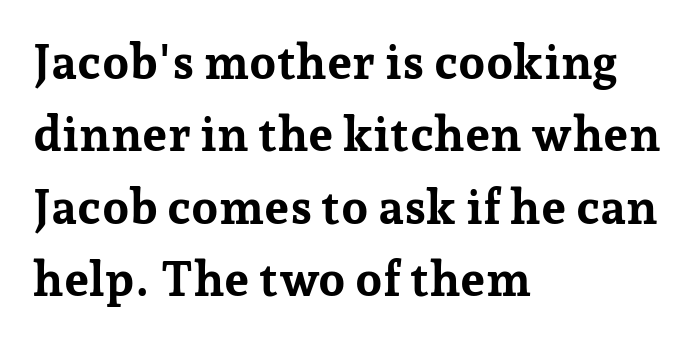
Q: Is the text bold? A: Yes.
Q: Is the text italic (slanted)? A: No, it is upright.
Q: Is the typeface a serif or a sans-serif typeface? A: Serif.
Q: Is the text underlined? A: No.
Q: How is the paragraph aligned? A: Left-aligned.
Q: Is the spacing between letters normal or unusually wide? A: Normal.
Q: Is the spacing between lines tight, normal or loose? A: Normal.
Q: Width (condensed, normal, or wide)? A: Normal.
Q: Stroke contrast? A: Low.
Q: x-height? A: Medium.
Q: Monospaced? A: No.
